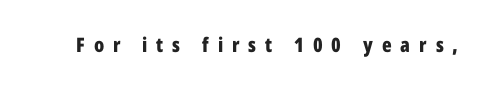
How heavy is the stroke? Heavy — this is a bold. Type without underlining. Inter-character spacing is expanded well beyond the font's built-in metrics. The axis of the letterforms is exactly vertical.
